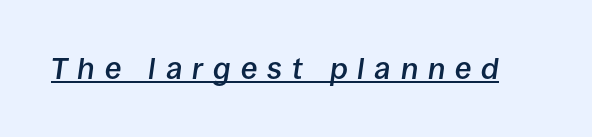
{"italic": "yes", "lean": "right", "slant_degrees": 8, "bold": "semi", "weight": "semibold", "width": "normal", "stroke_contrast": "low", "x_height": "large", "monospaced": "no", "underline": "yes", "letter_spacing": "wide", "letter_spacing_em": 0.33, "glyph_px": 30}
